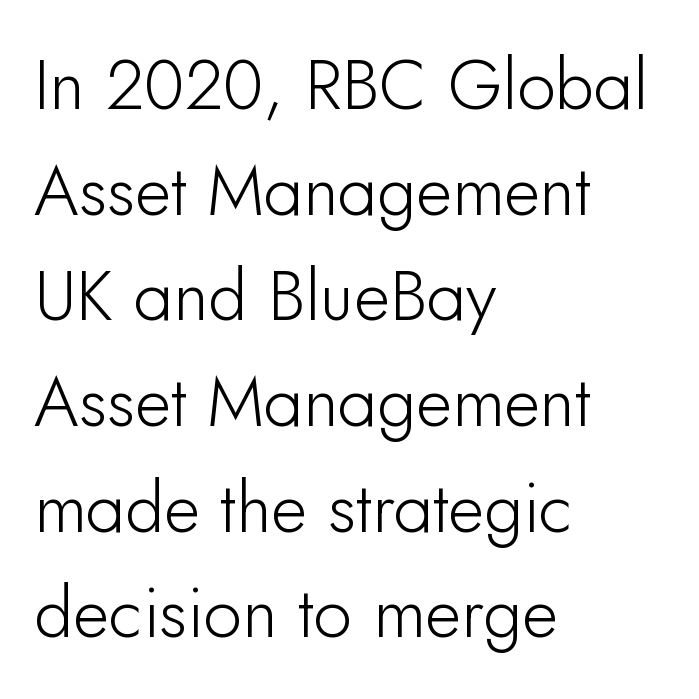
{"serif": "no", "italic": "no", "width": "normal", "stroke_contrast": "low", "x_height": "small", "monospaced": "no", "underline": "no", "align": "left", "line_spacing": "normal", "line_spacing_ratio": 1.51, "letter_spacing": "normal", "letter_spacing_em": 0.0, "glyph_px": 70}
